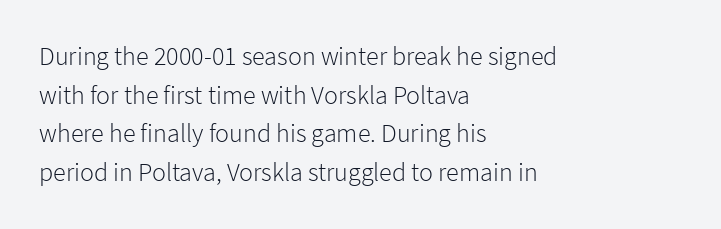
The image shows 26 px text type, upright; set left-aligned, normal line spacing (1.49x), normal letter spacing, not underlined.
